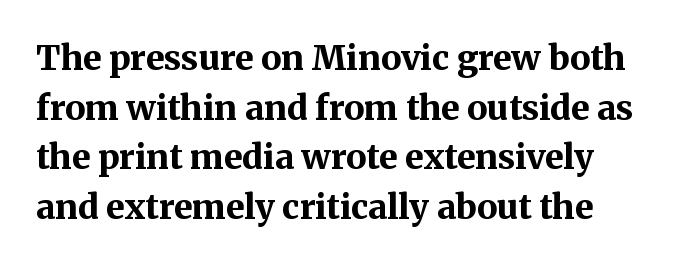
Font category for this specimen: serif. This block has exactly the height ordinary leading produces. Does the copy run flush right? No — it runs flush left. Spacing verdict: proportional, widths tailored to each character. You can tell it's not italic because the verticals are truly vertical.
